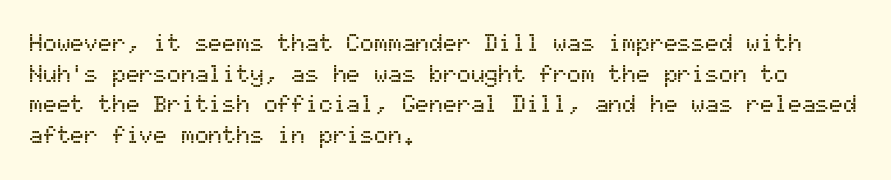
{"italic": "no", "underline": "no", "align": "left", "line_spacing": "normal", "line_spacing_ratio": 1.33, "letter_spacing": "normal", "letter_spacing_em": 0.0, "glyph_px": 23}
